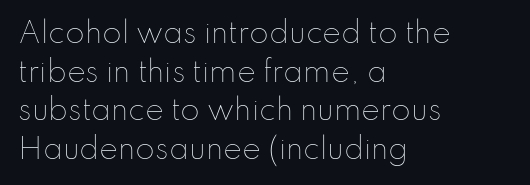
{"italic": "no", "bold": "no", "weight": "thin", "width": "normal", "stroke_contrast": "low", "x_height": "small", "monospaced": "no", "underline": "no", "align": "left", "line_spacing": "normal", "line_spacing_ratio": 1.38, "letter_spacing": "normal", "letter_spacing_em": 0.0, "glyph_px": 28}
